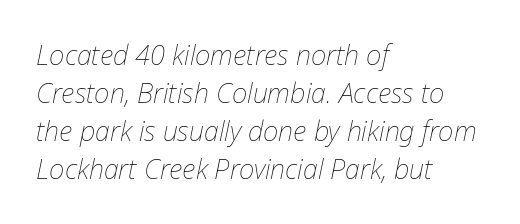
The image shows 27 px text type, italic (leaning right); set left-aligned, normal line spacing (1.41x), normal letter spacing, not underlined.
